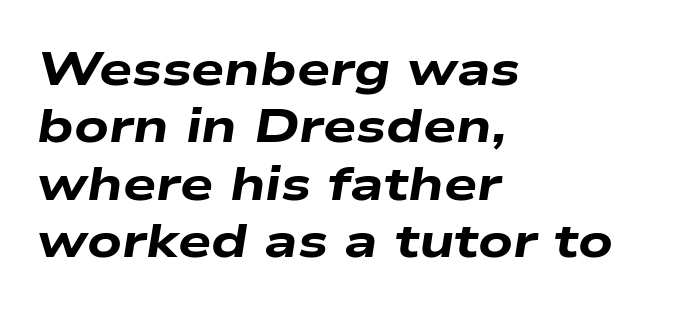
Q: Is the text bold? A: Yes.
Q: Is the text italic (slanted)? A: Yes, it leans right by about 9 degrees.
Q: Is the text underlined? A: No.
Q: How is the paragraph aligned? A: Left-aligned.
Q: Is the spacing between letters normal or unusually wide? A: Normal.
Q: Width (condensed, normal, or wide)? A: Wide.
Q: Stroke contrast? A: Low.
Q: x-height? A: Medium.
Q: Monospaced? A: No.
